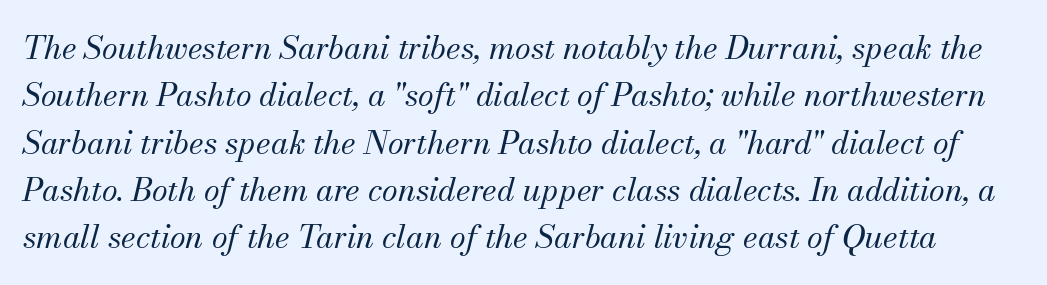
{"serif": "yes", "italic": "yes", "lean": "right", "slant_degrees": 13, "bold": "no", "weight": "regular", "width": "normal", "stroke_contrast": "medium", "x_height": "small", "monospaced": "no", "underline": "no", "line_spacing": "normal", "line_spacing_ratio": 1.48, "letter_spacing": "normal", "letter_spacing_em": 0.0, "glyph_px": 32}
